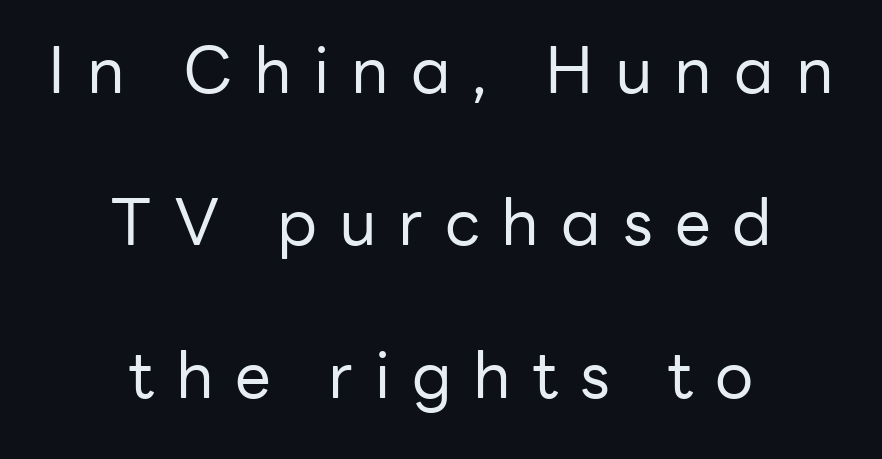
Q: Is the text bold? A: No.
Q: Is the text italic (slanted)? A: No, it is upright.
Q: Is the typeface a serif or a sans-serif typeface? A: Sans-serif.
Q: Is the text underlined? A: No.
Q: How is the paragraph aligned? A: Centered.
Q: Is the spacing between letters normal or unusually wide? A: Unusually wide.
Q: Is the spacing between lines tight, normal or loose? A: Loose.
Q: Width (condensed, normal, or wide)? A: Normal.
Q: Stroke contrast? A: Low.
Q: x-height? A: Medium.
Q: Monospaced? A: No.
